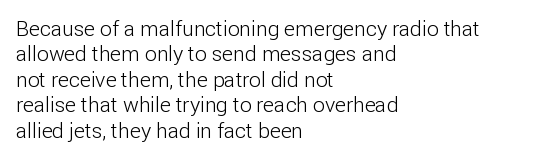
{"italic": "no", "bold": "no", "underline": "no", "align": "left", "line_spacing_ratio": 1.21, "letter_spacing": "normal", "letter_spacing_em": 0.0, "glyph_px": 21}
